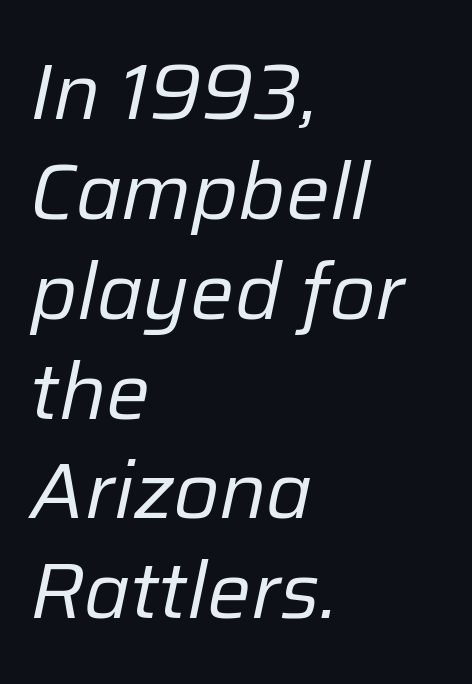
Any mark beneath the type? The region is blank. There is no visible air inserted between adjacent glyphs. Do the characters align in a grid? No, the font is proportional. The passage shown is not bold in any degree. The compositor pushed each line to the left boundary. Emphasis-style slanted type is in use.
